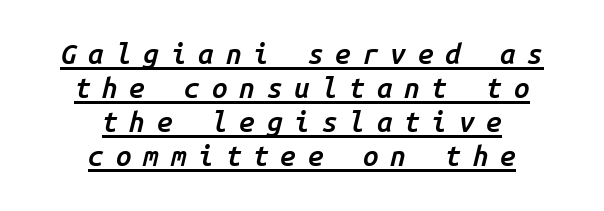
The text carries the slant typical of an italic or oblique font. Note the uniform advance width — an 'i' takes as much space as an 'm'. If you folded the block vertically in half, each line would mirror itself in length. This is the in-between weight designers call semibold or demi. Emphasis is given by a line drawn under the lettering.
